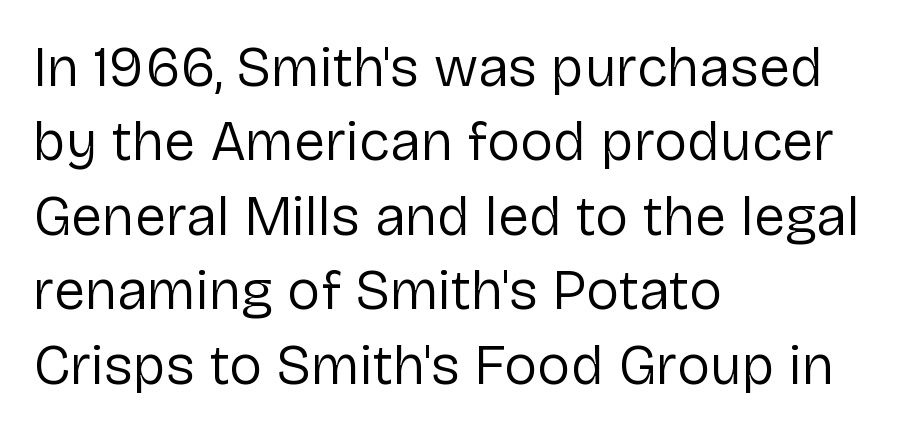
Q: Is the text bold? A: No.
Q: Is the text italic (slanted)? A: No, it is upright.
Q: Is the typeface a serif or a sans-serif typeface? A: Sans-serif.
Q: Is the text underlined? A: No.
Q: How is the paragraph aligned? A: Left-aligned.
Q: Is the spacing between letters normal or unusually wide? A: Normal.
Q: Is the spacing between lines tight, normal or loose? A: Normal.
Q: Width (condensed, normal, or wide)? A: Normal.
Q: Stroke contrast? A: Low.
Q: x-height? A: Medium.
Q: Monospaced? A: No.
